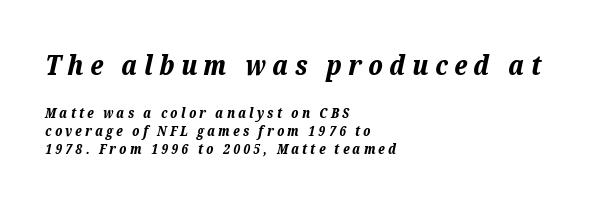
Q: Is the text bold? A: Yes.
Q: Is the text italic (slanted)? A: Yes, it leans right by about 12 degrees.
Q: Is the text underlined? A: No.
Q: How is the paragraph aligned? A: Left-aligned.
Q: Is the spacing between letters normal or unusually wide? A: Unusually wide.
Q: Is the spacing between lines tight, normal or loose? A: Normal.
Q: Which block of text is set in a larger size, the first (top) or the second (bottom)? A: The first (top) one.
Q: Width (condensed, normal, or wide)? A: Normal.
Q: Stroke contrast? A: Low.
Q: x-height? A: Medium.
Q: Monospaced? A: No.
